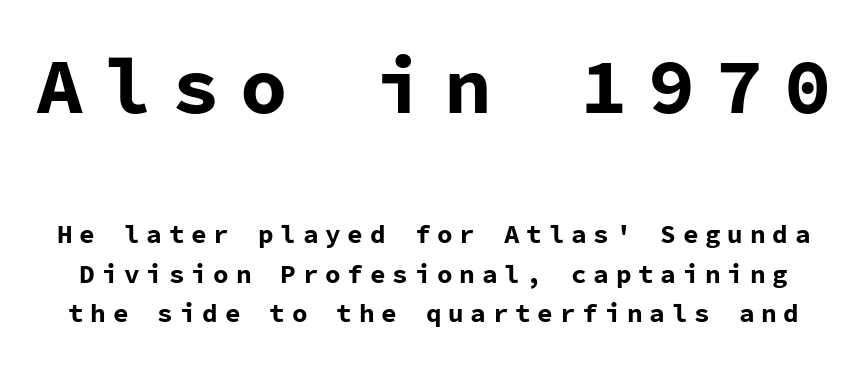
The image shows 79 px bold sans-serif type, upright, monospaced; set normal line spacing (1.51x), unusually wide letter spacing (+0.26 em), not underlined; the first (top) block is 3.04x larger; low stroke contrast and a medium x-height.
